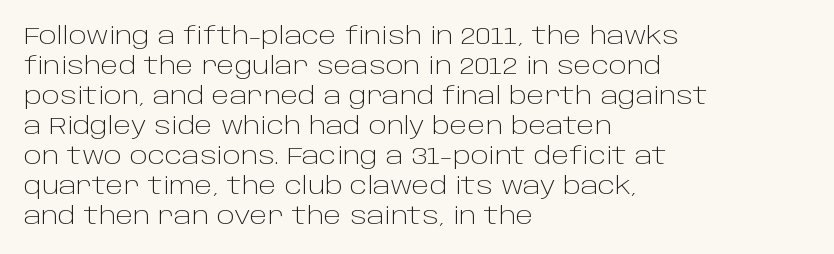
Honestly, there is no underline to notice here at all. The font's upright variant was chosen for this text. Horizontally, the lines are justified to the leading edge only. Bold? No — there's no thickening of the strokes.
